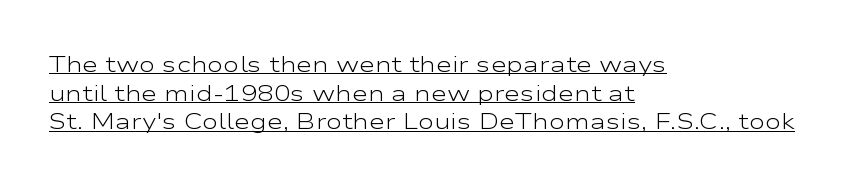
The image shows 22 px text type, upright; set left-aligned, normal line spacing (1.3x), normal letter spacing, underlined.
